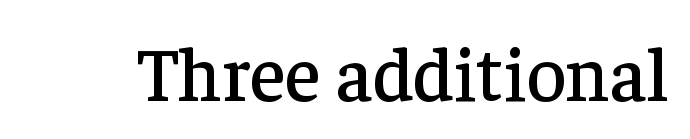
The image shows 76 px serif type, upright; set normal letter spacing, not underlined; low stroke contrast and a medium x-height.
